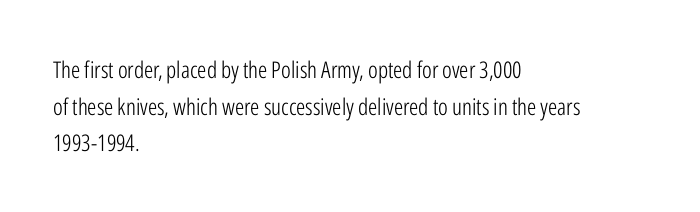
Notice how descenders clear the ascenders below comfortably — that's standard leading. Heft: none added — not bold. Posture: upright roman. The tracking reads as untouched default to a designer's eye. If you drew a ruler down the left edge, every line would touch it.
